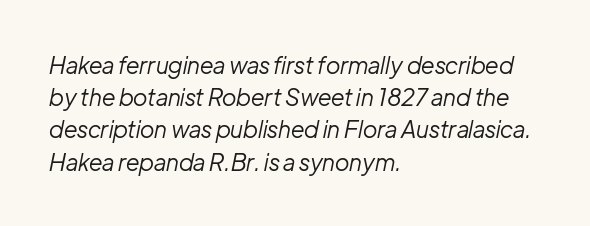
Q: Is the text bold? A: No.
Q: Is the text italic (slanted)? A: Yes, it leans right by about 12 degrees.
Q: Is the text underlined? A: No.
Q: How is the paragraph aligned? A: Left-aligned.
Q: Is the spacing between letters normal or unusually wide? A: Normal.
Q: Is the spacing between lines tight, normal or loose? A: Normal.
